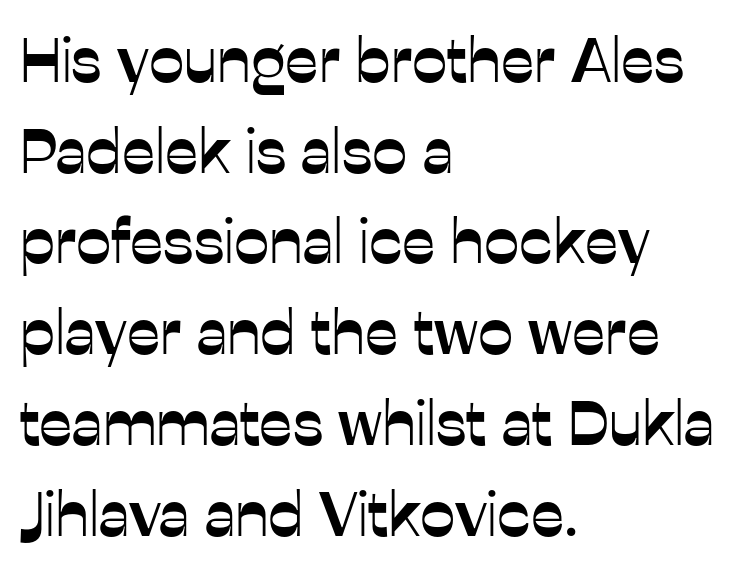
Q: Is the text italic (slanted)? A: No, it is upright.
Q: Is the typeface a serif or a sans-serif typeface? A: Sans-serif.
Q: Is the text underlined? A: No.
Q: How is the paragraph aligned? A: Left-aligned.
Q: Is the spacing between letters normal or unusually wide? A: Normal.
Q: Is the spacing between lines tight, normal or loose? A: Normal.
Q: Width (condensed, normal, or wide)? A: Normal.
Q: Stroke contrast? A: Low.
Q: x-height? A: Medium.
Q: Monospaced? A: No.
